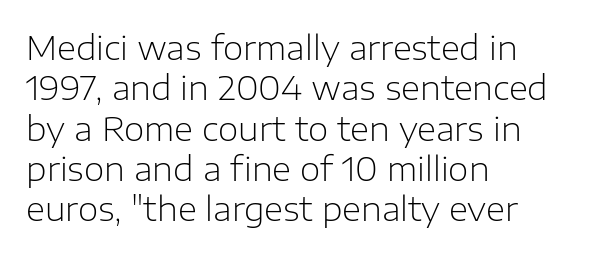
The image shows 33 px light sans-serif type, upright; set left-aligned, line spacing 1.22x, normal letter spacing, not underlined; low stroke contrast and a medium x-height.
